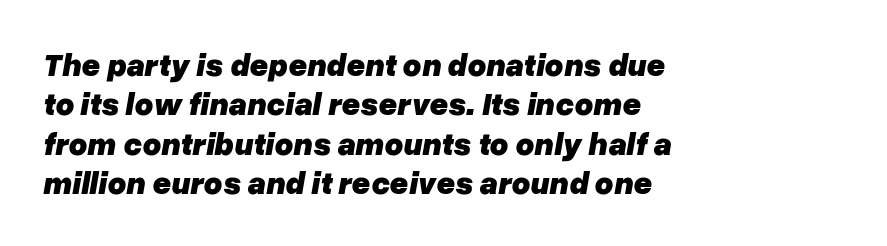
Proportional: the letters do not fall into vertical columns. Honestly, there is no underline to notice here at all. Italic? Definitely — the glyphs are oblique. The tracking reads as untouched default to a designer's eye. Plenty of ink on the page — the face is bold. Every row of glyphs begins at an identical x-position on the left.
